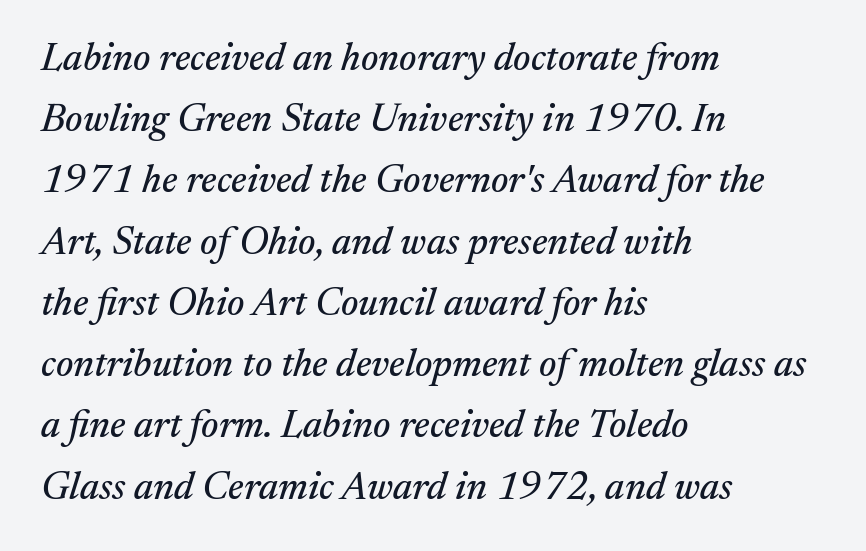
The image shows 39 px serif type, italic (leaning right); set left-aligned, normal line spacing (1.57x), normal letter spacing, not underlined; medium stroke contrast and a medium x-height.
